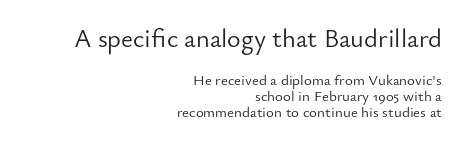
Has an underline been added? It has not. The letters look calm and open, with moderate or lighter stems. Characters remain perfectly vertical along every line. The passage shown begins with its larger block and ends with its smaller one. Inter-character spacing is left at the font's built-in metrics. Regarding leading, the lines here are crowded together.
